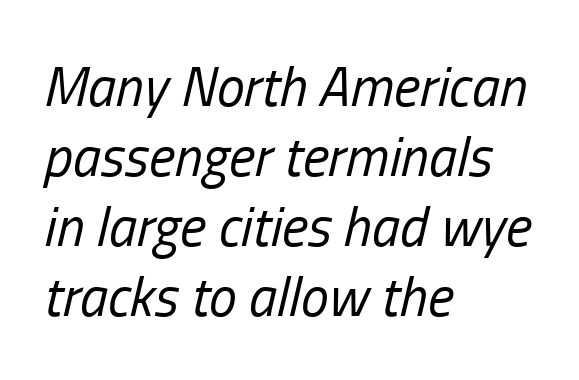
The image shows 56 px regular-weight, condensed type, italic (leaning right); set left-aligned, normal line spacing (1.25x), normal letter spacing, not underlined; low stroke contrast and a medium x-height.
